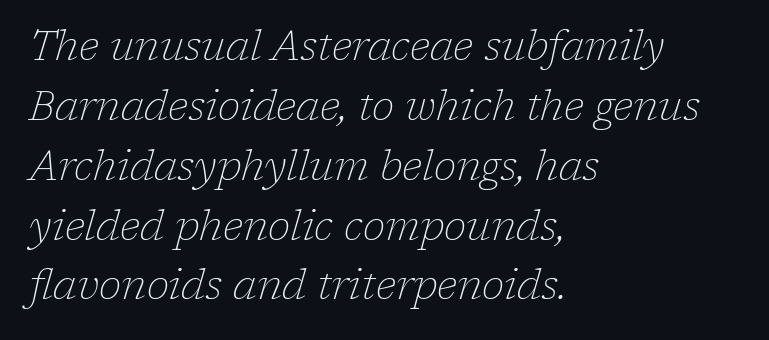
The image shows 41 px thin serif type, italic (leaning right); set left-aligned, normal line spacing (1.46x), normal letter spacing, not underlined; low stroke contrast and a medium x-height.
